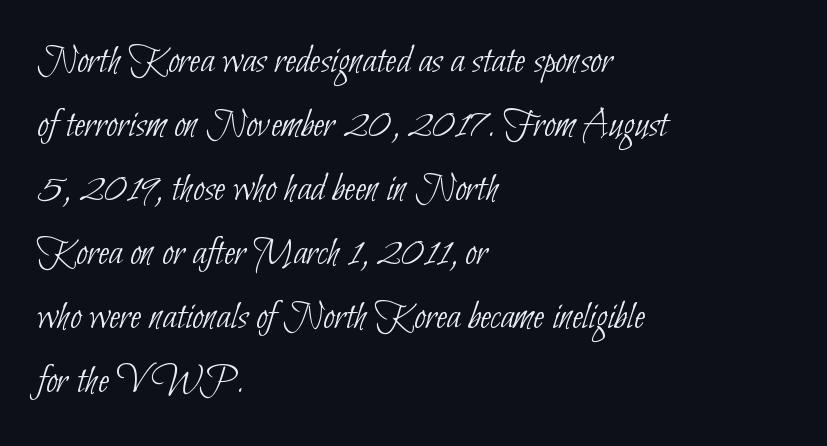
Q: Is the text bold? A: No.
Q: Is the typeface a serif or a sans-serif typeface? A: Sans-serif.
Q: Is the text underlined? A: No.
Q: How is the paragraph aligned? A: Left-aligned.
Q: Is the spacing between letters normal or unusually wide? A: Normal.
Q: Is the spacing between lines tight, normal or loose? A: Normal.
Q: Width (condensed, normal, or wide)? A: Condensed.
Q: Stroke contrast? A: Low.
Q: x-height? A: Small.
Q: Monospaced? A: No.
